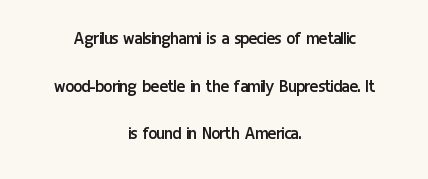
Q: Is the text bold? A: No.
Q: Is the text italic (slanted)? A: No, it is upright.
Q: Is the text underlined? A: No.
Q: How is the paragraph aligned? A: Centered.
Q: Is the spacing between letters normal or unusually wide? A: Normal.
Q: Is the spacing between lines tight, normal or loose? A: Loose.
